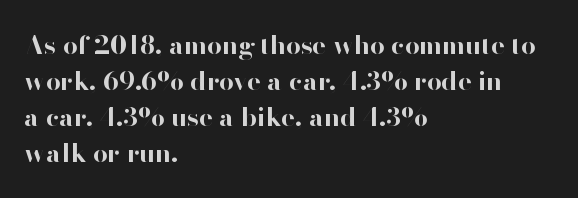
{"italic": "no", "bold": "yes", "underline": "no", "align": "left", "line_spacing": "normal", "line_spacing_ratio": 1.39, "letter_spacing": "normal", "letter_spacing_em": 0.0, "glyph_px": 26}
